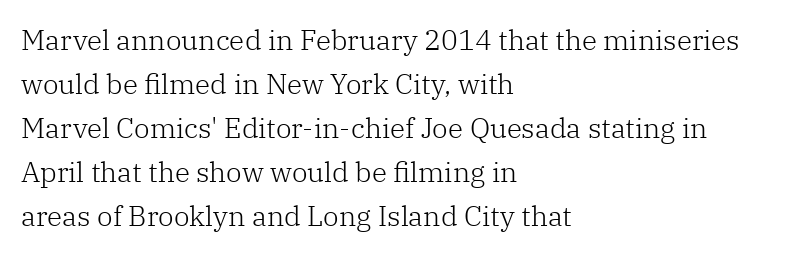
Weight: not bold — regular or lighter. A bare baseline throughout the passage. Glyph-to-glyph distance matches everyday printed text. Do the characters align in a grid? No, the font is proportional.
